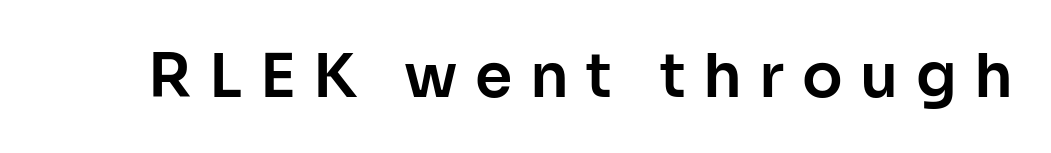
Q: Is the text italic (slanted)? A: No, it is upright.
Q: Is the typeface a serif or a sans-serif typeface? A: Sans-serif.
Q: Is the text underlined? A: No.
Q: Is the spacing between letters normal or unusually wide? A: Unusually wide.
Q: Width (condensed, normal, or wide)? A: Normal.
Q: Stroke contrast? A: Low.
Q: x-height? A: Medium.
Q: Monospaced? A: No.
